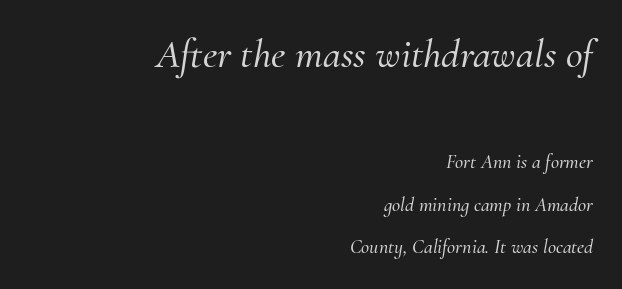
Which margin do the lines hug? The right one — the left edge is uneven. A student would notice the top passage is typeset larger than what follows. Tracking value appears to be zero — textbook default spacing. A typesetter would mark this as italic.
